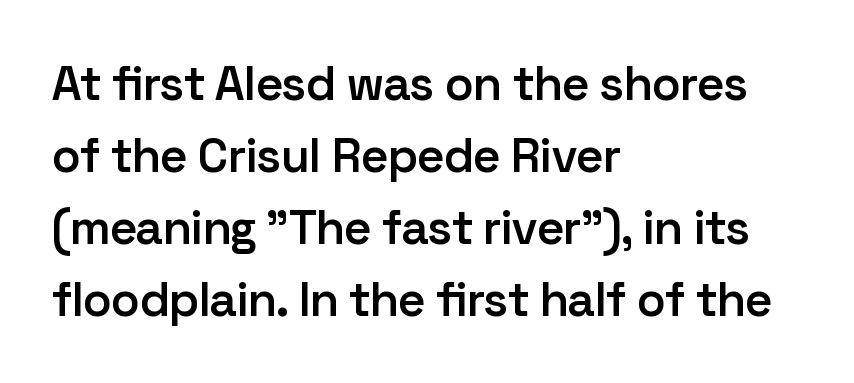
Q: Is the text bold? A: Semi-bold.
Q: Is the text italic (slanted)? A: No, it is upright.
Q: Is the typeface a serif or a sans-serif typeface? A: Sans-serif.
Q: Is the text underlined? A: No.
Q: How is the paragraph aligned? A: Left-aligned.
Q: Is the spacing between letters normal or unusually wide? A: Normal.
Q: Is the spacing between lines tight, normal or loose? A: Normal.
Q: Width (condensed, normal, or wide)? A: Normal.
Q: Stroke contrast? A: Low.
Q: x-height? A: Medium.
Q: Monospaced? A: No.
